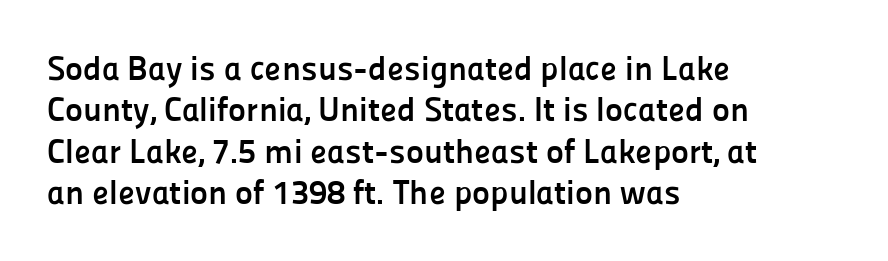
Q: Is the text bold? A: Yes.
Q: Is the text italic (slanted)? A: No, it is upright.
Q: Is the typeface a serif or a sans-serif typeface? A: Sans-serif.
Q: Is the text underlined? A: No.
Q: How is the paragraph aligned? A: Left-aligned.
Q: Is the spacing between letters normal or unusually wide? A: Normal.
Q: Width (condensed, normal, or wide)? A: Normal.
Q: Stroke contrast? A: Low.
Q: x-height? A: Medium.
Q: Monospaced? A: No.
